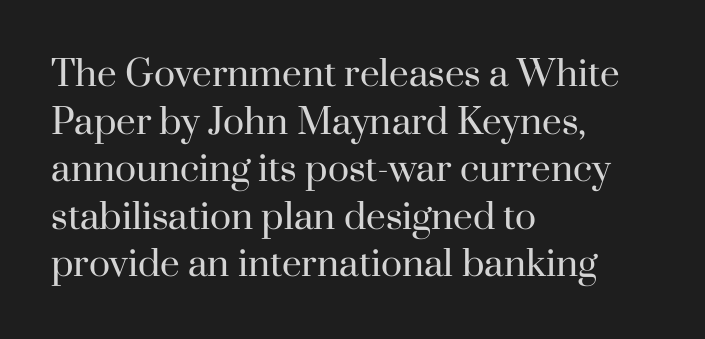
Rendered with straight, roman letterforms. In CSS terms this would be text-align: left. Compared with typical body copy, the letter spacing here is the same. Honestly, there is no underline to notice here at all. Here the designer chose a conventional face with non-uniform glyph widths. This is not heavy type; no bold has been used.
